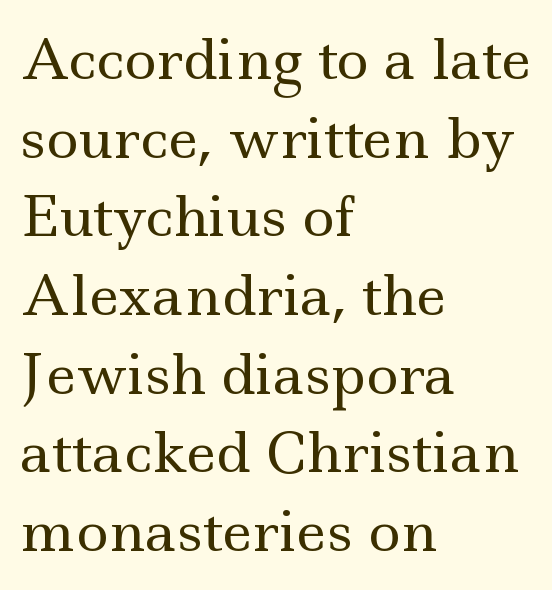
Looks like regular typesetting: each glyph gets only the width it needs. Short note: letters normally spaced. Check under the words: just untouched page. A classic flush-left, rag-right setting is used for this passage.
